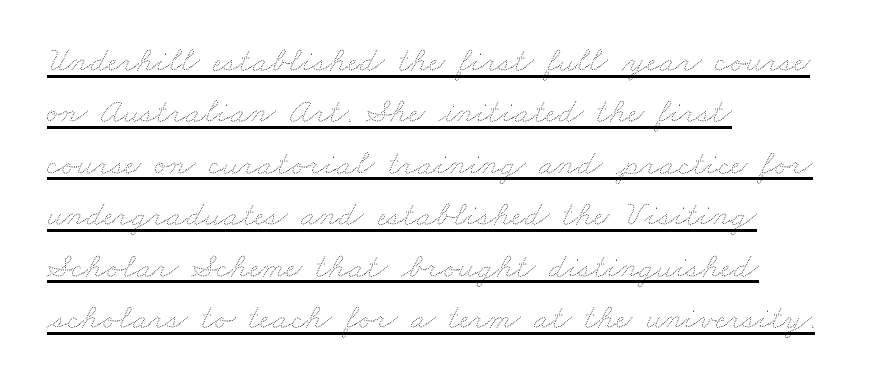
The image shows 35 px thin, wide type; set left-aligned, normal line spacing (1.47x), normal letter spacing, underlined; medium stroke contrast and a small x-height.
